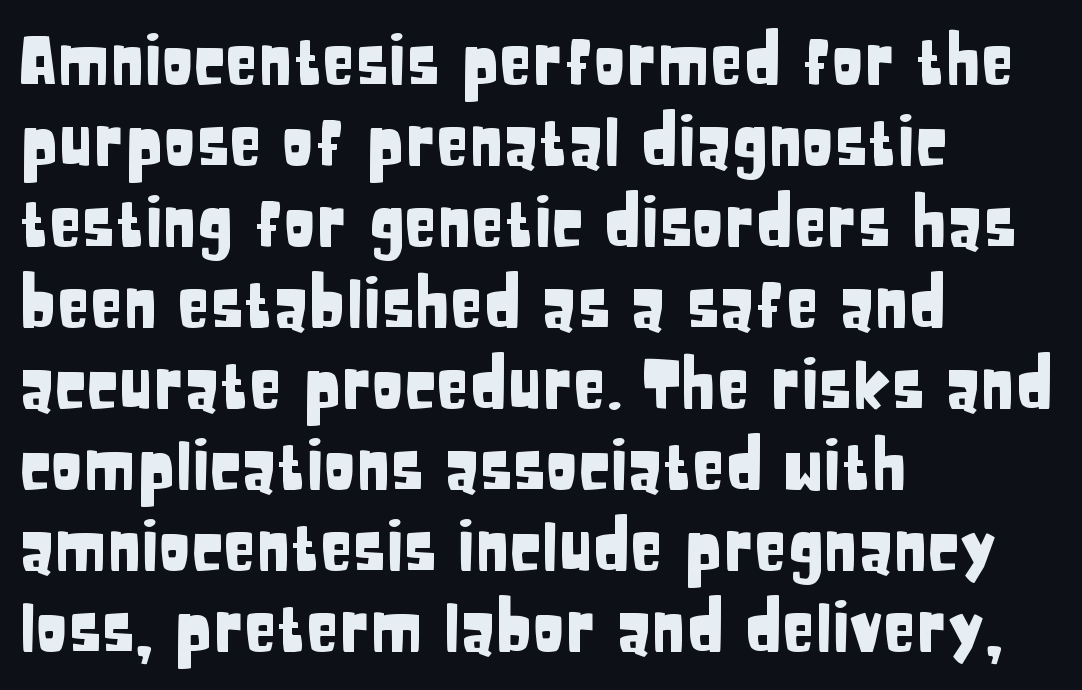
Quick note: not italic, upright. The gaps between neighbouring characters are ordinary and unremarkable. Underline: absent. The passage shown is typed in a proportional face where columns would drift. Regarding serifs, this sample does without them. A student would call this left alignment; a typographer would say flush left, rag right.
